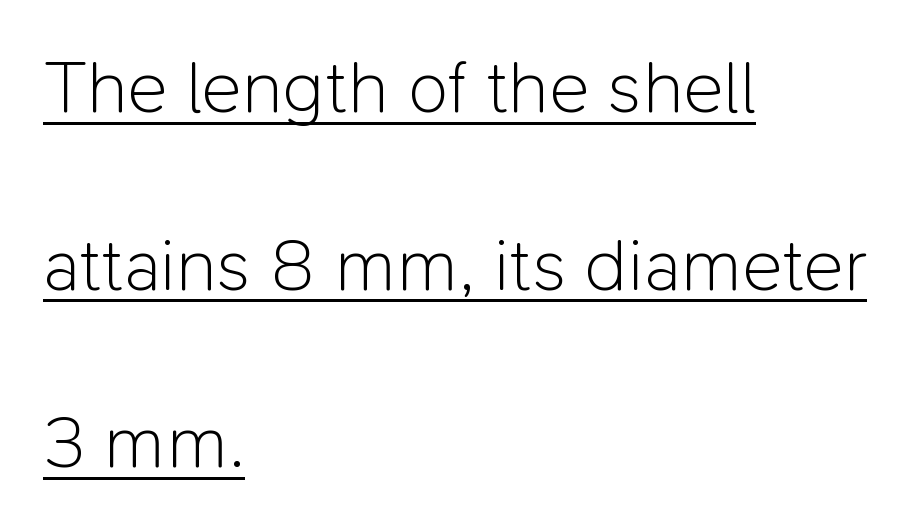
Visually the block forms a straight wall on the left and a jagged coastline on the right. In terms of letterform style, serifs are entirely absent. This is roman type, the default non-slanted kind. Notice how a bar underscores the lettering throughout.
